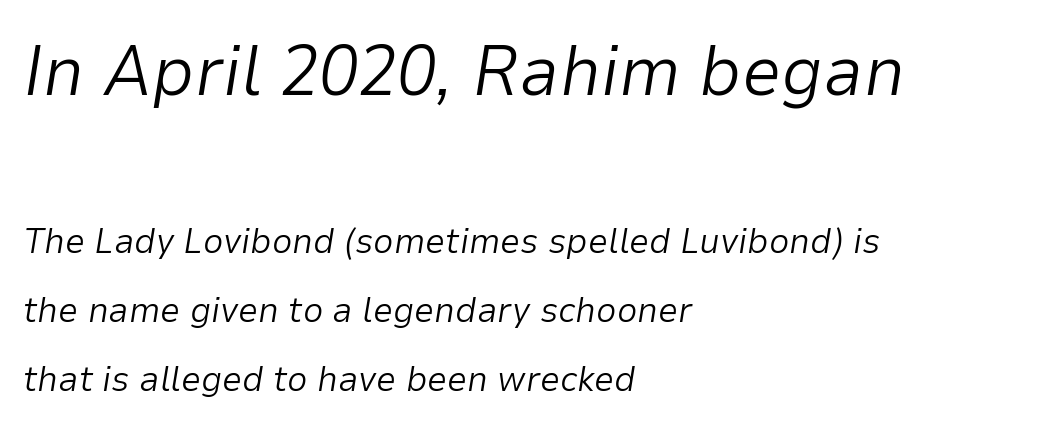
You can tell it's italic because the verticals aren't actually vertical. If you measured baseline to baseline, you'd find a long distance. The letters advance in unequal steps, a hallmark of proportional type. Nothing heavy about these letters — not bold at all. How are the letters spaced? Ordinarily, with no added tracking. These two chunks differ in scale, with the top chunk taking the larger measure.
